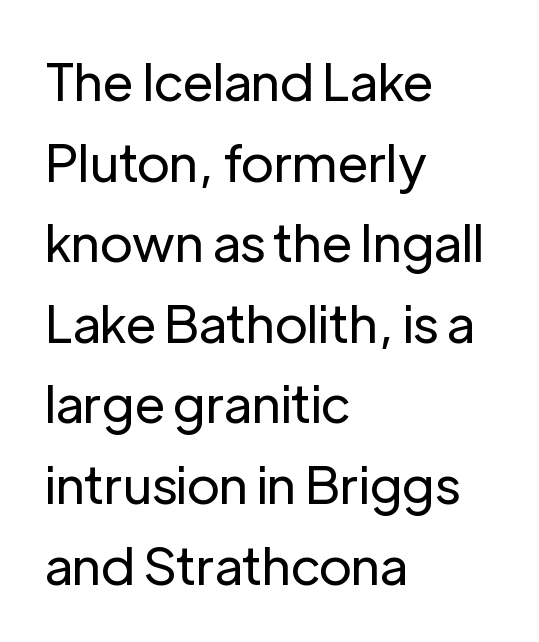
The image shows 52 px regular-weight sans-serif type, upright; set left-aligned, normal line spacing (1.55x), normal letter spacing, not underlined; low stroke contrast and a medium x-height.
